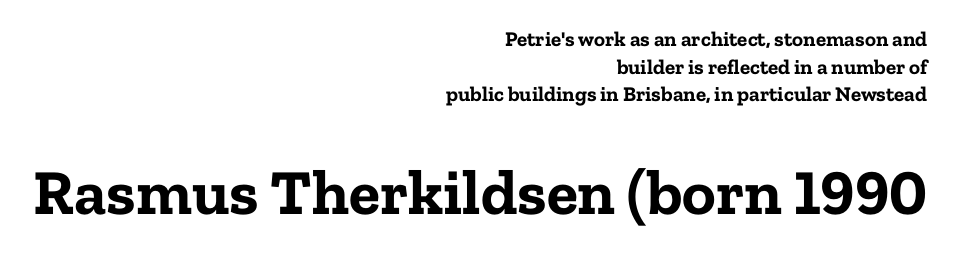
{"serif": "yes", "italic": "no", "bold": "yes", "weight": "bold", "width": "normal", "stroke_contrast": "low", "x_height": "medium", "monospaced": "no", "underline": "no", "align": "right", "line_spacing": "normal", "line_spacing_ratio": 1.31, "letter_spacing": "normal", "letter_spacing_em": 0.0, "larger_block": "second", "size_ratio": 3.05, "glyph_px": 64}
